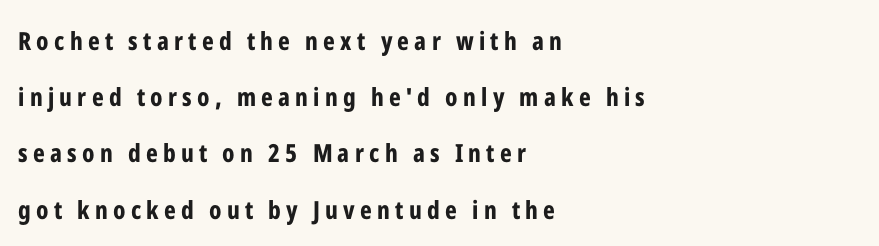
{"italic": "no", "bold": "yes", "underline": "no", "align": "left", "line_spacing": "loose", "line_spacing_ratio": 2.25, "letter_spacing": "wide", "letter_spacing_em": 0.21, "glyph_px": 25}
